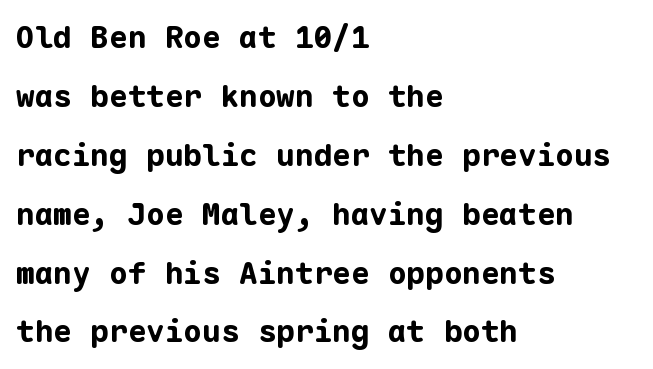
Q: Is the text bold? A: Yes.
Q: Is the text italic (slanted)? A: No, it is upright.
Q: Is the typeface a serif or a sans-serif typeface? A: Sans-serif.
Q: Is the text underlined? A: No.
Q: How is the paragraph aligned? A: Left-aligned.
Q: Is the spacing between letters normal or unusually wide? A: Normal.
Q: Is the spacing between lines tight, normal or loose? A: Loose.
Q: Width (condensed, normal, or wide)? A: Normal.
Q: Stroke contrast? A: Low.
Q: x-height? A: Medium.
Q: Monospaced? A: Yes.
